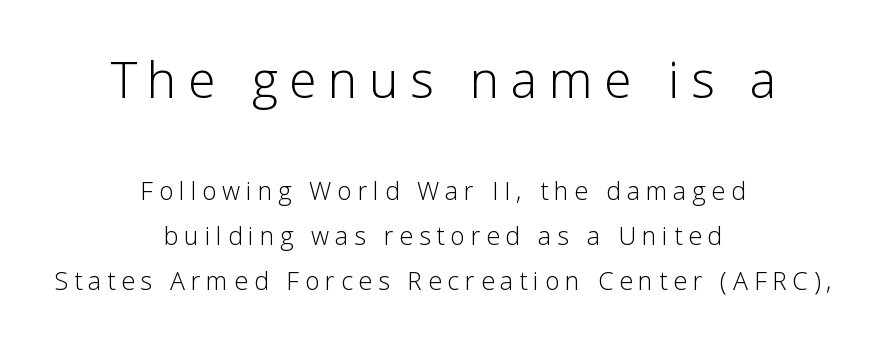
Unmarked baselines from the first word to the last. You could not count columns in this text — the font is proportionally spaced. The letters look calm and open, with moderate or lighter stems. The emphasis by scale lands on block number one, above. Unlike a traditional serif, this face leaves its strokes unadorned. These lines stack symmetrically, like a column narrowing and widening about its center.
